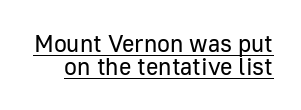
Q: Is the text bold? A: No.
Q: Is the text italic (slanted)? A: No, it is upright.
Q: Is the text underlined? A: Yes.
Q: Is the spacing between letters normal or unusually wide? A: Normal.
Q: Is the spacing between lines tight, normal or loose? A: Tight.
